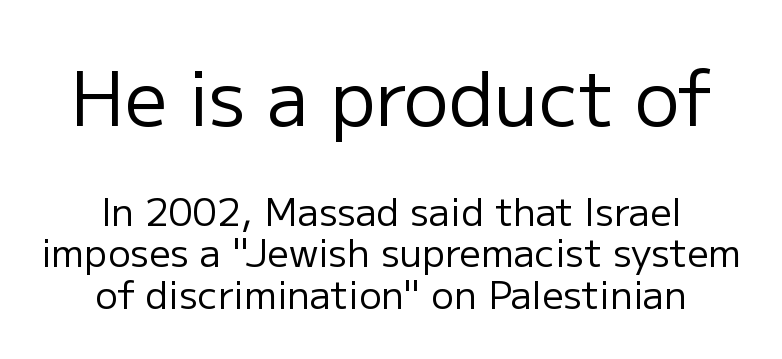
The image shows 75 px regular-weight sans-serif type, upright; set centered, tight line spacing (1.09x), normal letter spacing, not underlined; the first (top) block is 1.97x larger; low stroke contrast and a medium x-height.
